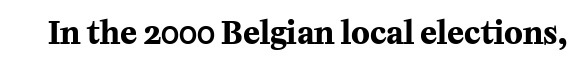
The image shows 31 px bold serif type, upright; set normal letter spacing, not underlined; medium stroke contrast and a medium x-height.
